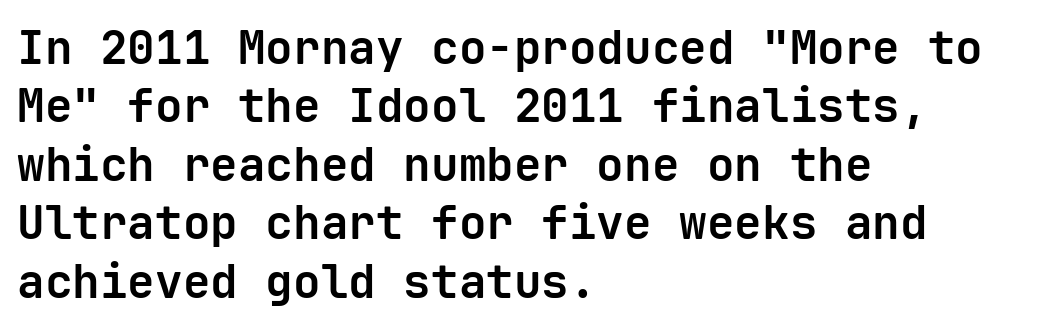
The passage shown is not underscored anywhere. Does the weight exceed regular? Yes, all the way to bold. Standard letterfit; no display-style spreading of the glyphs. The typography opts for an upright posture over an oblique one. This sample keeps an unexceptional amount of space between lines. Teacher's note: observe the even left margin — that is flush-left alignment.
